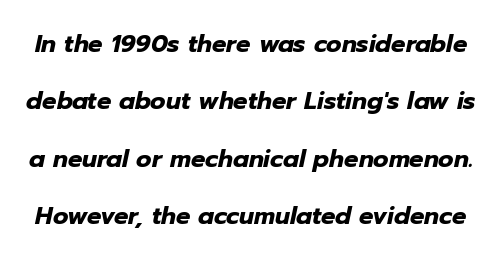
The image shows 24 px bold type, italic (leaning right); set loose line spacing (2.39x), normal letter spacing, not underlined.
